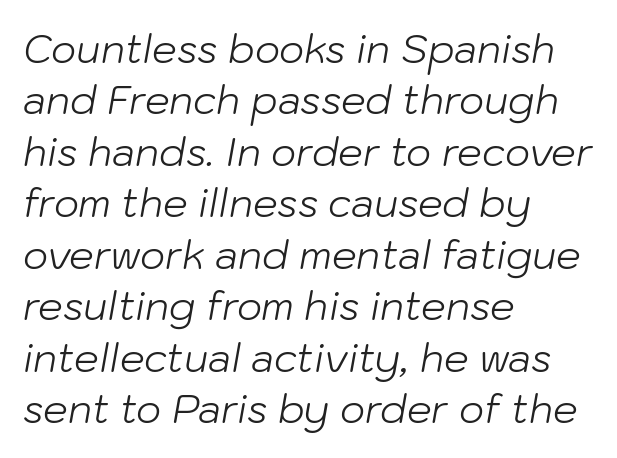
Q: Is the text bold? A: No.
Q: Is the text italic (slanted)? A: Yes, it leans right by about 10 degrees.
Q: Is the text underlined? A: No.
Q: How is the paragraph aligned? A: Left-aligned.
Q: Is the spacing between letters normal or unusually wide? A: Normal.
Q: Is the spacing between lines tight, normal or loose? A: Normal.
Q: Width (condensed, normal, or wide)? A: Normal.
Q: Stroke contrast? A: Low.
Q: x-height? A: Medium.
Q: Monospaced? A: No.
